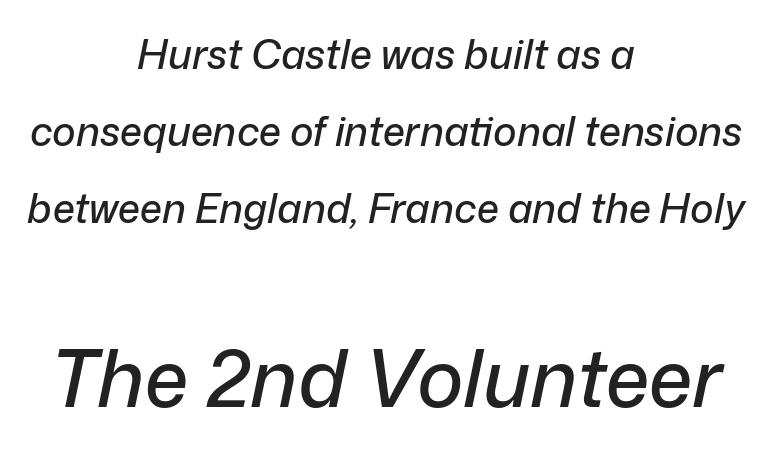
The image shows 79 px text type, italic (leaning right); set centered, loose line spacing (1.93x), normal letter spacing, not underlined; the second (bottom) block is 1.98x larger; low stroke contrast and a medium x-height.
